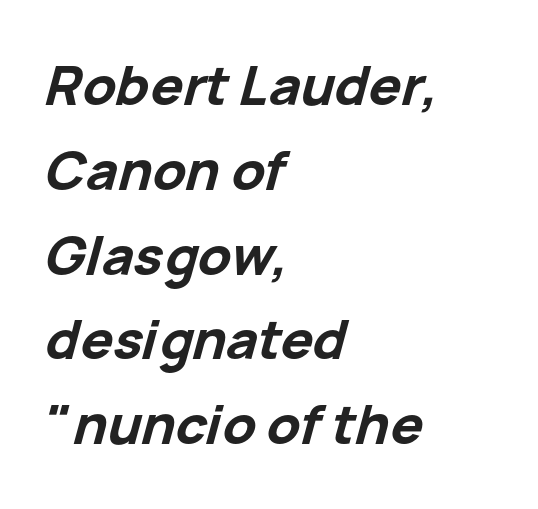
The image shows 54 px bold type, italic (leaning right); set left-aligned, normal line spacing (1.57x), normal letter spacing, not underlined; low stroke contrast and a medium x-height.
